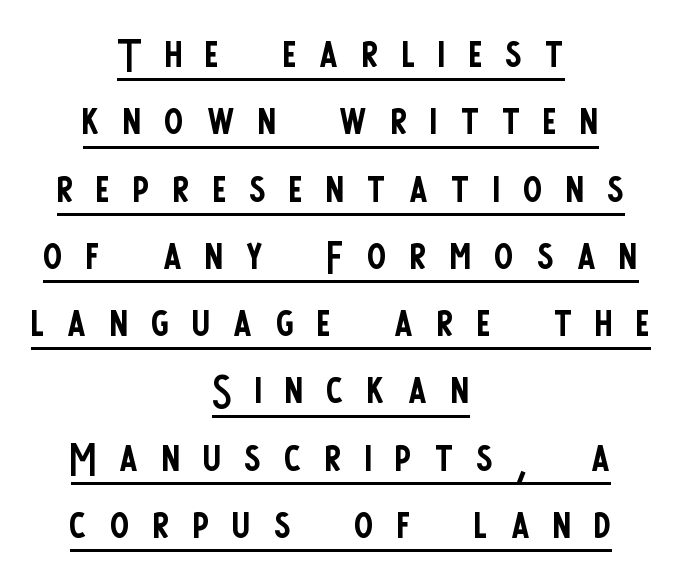
{"serif": "no", "italic": "no", "bold": "no", "weight": "regular", "width": "condensed", "stroke_contrast": "low", "x_height": "large", "monospaced": "no", "underline": "yes", "align": "center", "line_spacing_ratio": 1.18, "letter_spacing": "wide", "letter_spacing_em": 0.41, "glyph_px": 57}
